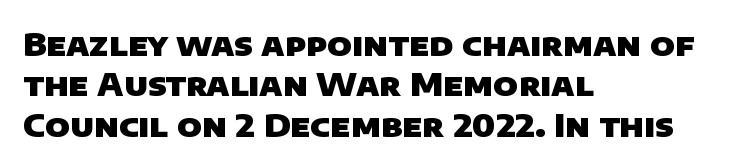
Q: Is the text bold? A: Yes.
Q: Is the typeface a serif or a sans-serif typeface? A: Sans-serif.
Q: Is the text underlined? A: No.
Q: How is the paragraph aligned? A: Left-aligned.
Q: Is the spacing between letters normal or unusually wide? A: Normal.
Q: Is the spacing between lines tight, normal or loose? A: Normal.
Q: Width (condensed, normal, or wide)? A: Normal.
Q: Stroke contrast? A: Low.
Q: x-height? A: Large.
Q: Monospaced? A: No.
